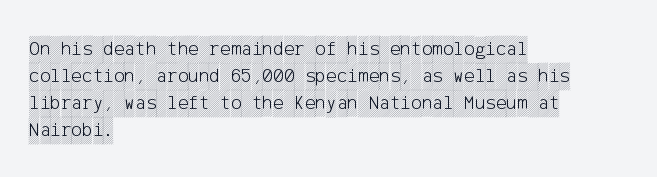
The image shows 20 px text type, upright; set left-aligned, normal line spacing (1.35x), normal letter spacing, not underlined.
